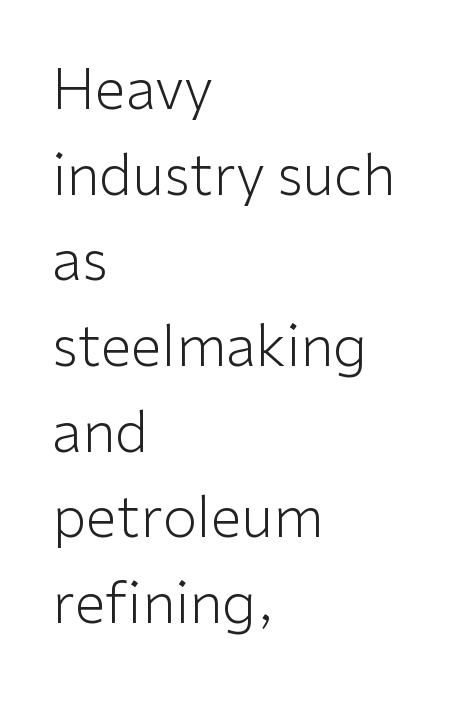
Q: Is the text bold? A: No.
Q: Is the text italic (slanted)? A: No, it is upright.
Q: Is the typeface a serif or a sans-serif typeface? A: Sans-serif.
Q: Is the text underlined? A: No.
Q: How is the paragraph aligned? A: Left-aligned.
Q: Is the spacing between letters normal or unusually wide? A: Normal.
Q: Is the spacing between lines tight, normal or loose? A: Normal.
Q: Width (condensed, normal, or wide)? A: Normal.
Q: Stroke contrast? A: Low.
Q: x-height? A: Medium.
Q: Monospaced? A: No.
